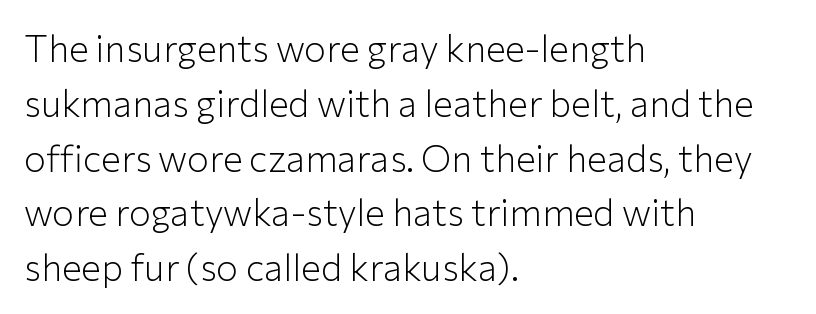
Q: Is the text bold? A: No.
Q: Is the text italic (slanted)? A: No, it is upright.
Q: Is the typeface a serif or a sans-serif typeface? A: Sans-serif.
Q: Is the text underlined? A: No.
Q: How is the paragraph aligned? A: Left-aligned.
Q: Is the spacing between letters normal or unusually wide? A: Normal.
Q: Is the spacing between lines tight, normal or loose? A: Normal.
Q: Width (condensed, normal, or wide)? A: Normal.
Q: Stroke contrast? A: Low.
Q: x-height? A: Medium.
Q: Monospaced? A: No.
